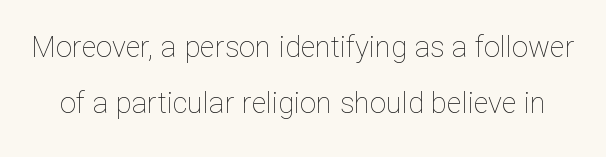
The image shows 29 px thin type, upright; set loose line spacing (1.94x), normal letter spacing, not underlined; low stroke contrast and a medium x-height.
